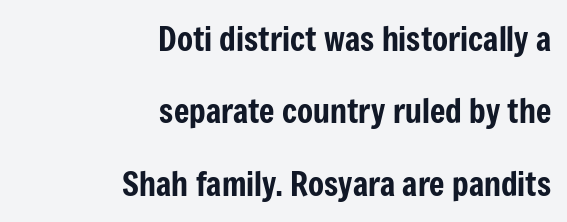
Q: Is the text italic (slanted)? A: No, it is upright.
Q: Is the typeface a serif or a sans-serif typeface? A: Sans-serif.
Q: Is the text underlined? A: No.
Q: How is the paragraph aligned? A: Right-aligned.
Q: Is the spacing between letters normal or unusually wide? A: Normal.
Q: Is the spacing between lines tight, normal or loose? A: Loose.
Q: Width (condensed, normal, or wide)? A: Condensed.
Q: Stroke contrast? A: Low.
Q: x-height? A: Medium.
Q: Monospaced? A: No.
